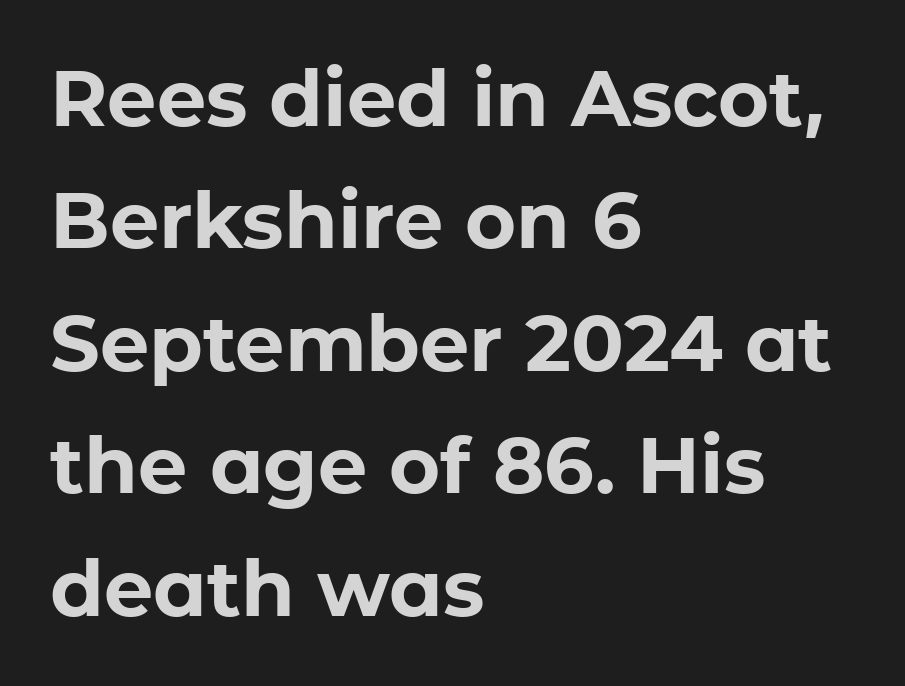
{"serif": "no", "italic": "no", "bold": "yes", "weight": "bold", "width": "normal", "stroke_contrast": "low", "x_height": "medium", "monospaced": "no", "underline": "no", "align": "left", "line_spacing": "normal", "line_spacing_ratio": 1.57, "letter_spacing": "normal", "letter_spacing_em": 0.0, "glyph_px": 78}
